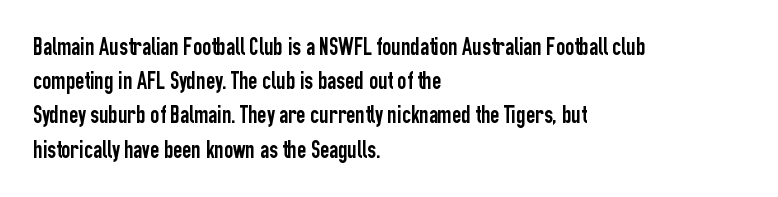
The lettering holds an erect, upright posture throughout. Nobody drew a line under any word here. This rendering uses left alignment, leaving the right contour irregular. Each new line begins a customary step beneath the previous one. Students, note that the glyphs here touch the page at normal intervals.
